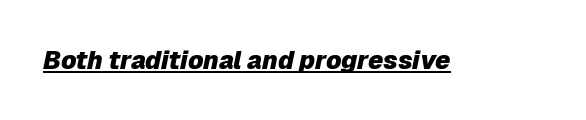
{"italic": "yes", "lean": "right", "slant_degrees": 12, "bold": "yes", "underline": "yes", "letter_spacing": "normal", "letter_spacing_em": 0.0, "glyph_px": 25}
